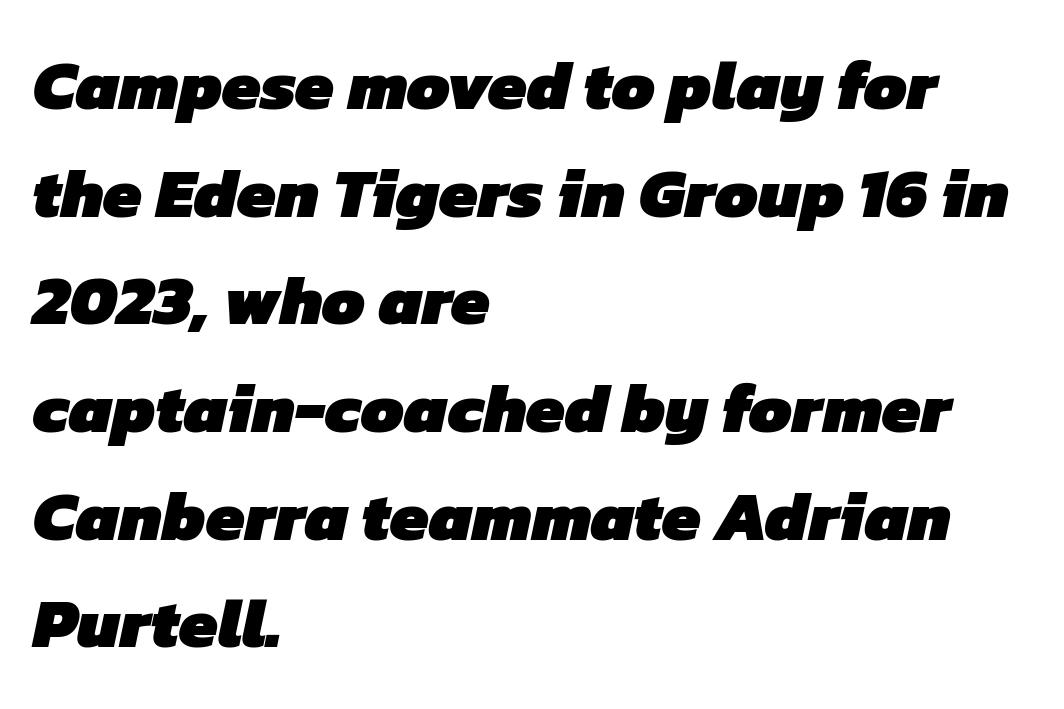
Q: Is the text bold? A: Yes.
Q: Is the typeface a serif or a sans-serif typeface? A: Sans-serif.
Q: Is the text underlined? A: No.
Q: How is the paragraph aligned? A: Left-aligned.
Q: Is the spacing between letters normal or unusually wide? A: Normal.
Q: Is the spacing between lines tight, normal or loose? A: Normal.
Q: Width (condensed, normal, or wide)? A: Normal.
Q: Stroke contrast? A: Low.
Q: x-height? A: Medium.
Q: Monospaced? A: No.
